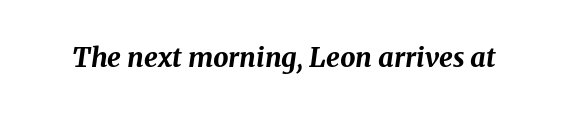
Notice how the stems are inclined rather than vertical — that's the hallmark of italics. Anything drawn beneath the words? Only blank space. The line texture is even and compact thanks to regular tracking. Students, this is bold: see how much ink each stroke carries.
